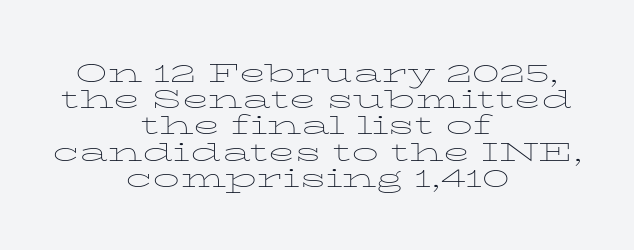
Q: Is the text bold? A: No.
Q: Is the text italic (slanted)? A: No, it is upright.
Q: Is the text underlined? A: No.
Q: How is the paragraph aligned? A: Centered.
Q: Is the spacing between letters normal or unusually wide? A: Normal.
Q: Is the spacing between lines tight, normal or loose? A: Tight.
